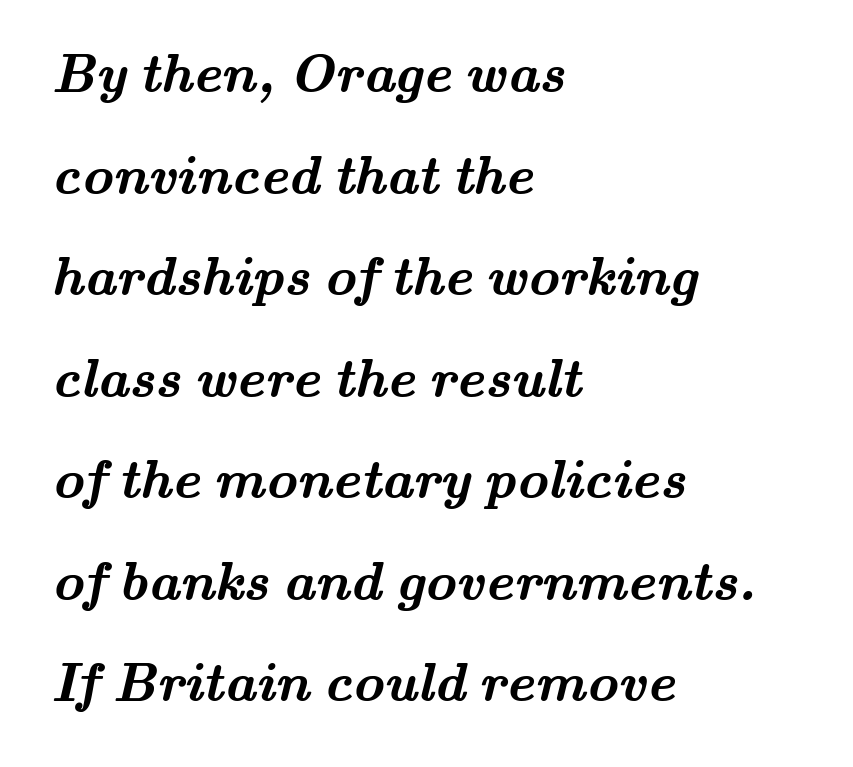
The image shows 54 px semibold, wide serif type; set left-aligned, line spacing 1.88x, normal letter spacing, not underlined; medium stroke contrast and a small x-height.
